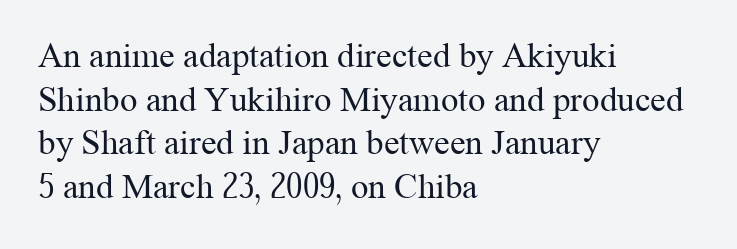
The cut favours lightness, reaching ordinary text weight at its darkest. Vertically, the passage feels balanced, rows spaced as you'd expect. The designer went with a serif here, giving each stem small feet. The paragraph has a hard left edge and a soft right edge. You can tell it's not italic because the verticals are truly vertical. The face used here is proportionally spaced, like ordinary book or web type.
